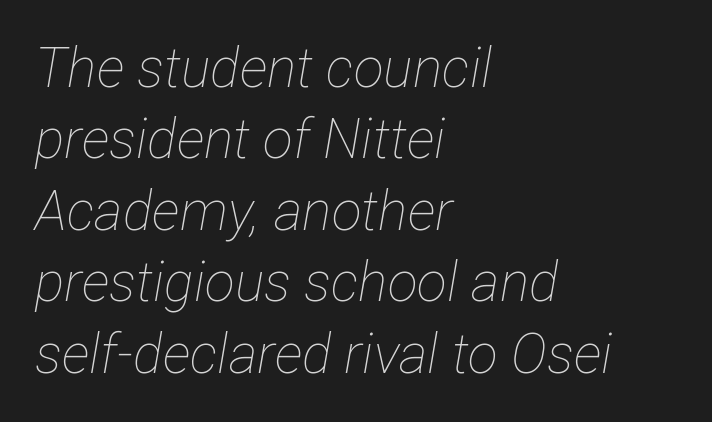
{"italic": "yes", "lean": "right", "slant_degrees": 12, "bold": "no", "weight": "thin", "width": "condensed", "stroke_contrast": "low", "x_height": "medium", "monospaced": "no", "underline": "no", "align": "left", "line_spacing": "normal", "line_spacing_ratio": 1.3, "letter_spacing": "normal", "letter_spacing_em": 0.0, "glyph_px": 55}
